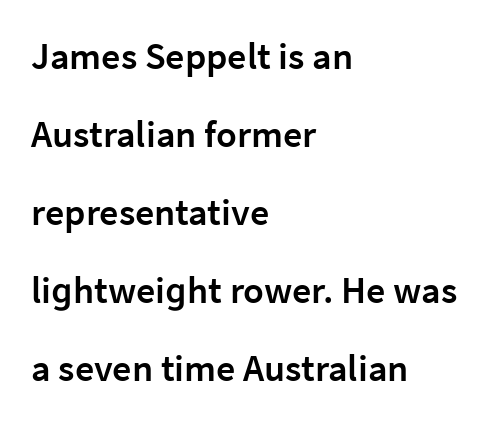
Q: Is the text bold? A: Semi-bold.
Q: Is the text italic (slanted)? A: No, it is upright.
Q: Is the typeface a serif or a sans-serif typeface? A: Sans-serif.
Q: Is the text underlined? A: No.
Q: How is the paragraph aligned? A: Left-aligned.
Q: Is the spacing between letters normal or unusually wide? A: Normal.
Q: Is the spacing between lines tight, normal or loose? A: Loose.
Q: Width (condensed, normal, or wide)? A: Normal.
Q: Stroke contrast? A: Low.
Q: x-height? A: Medium.
Q: Monospaced? A: No.
